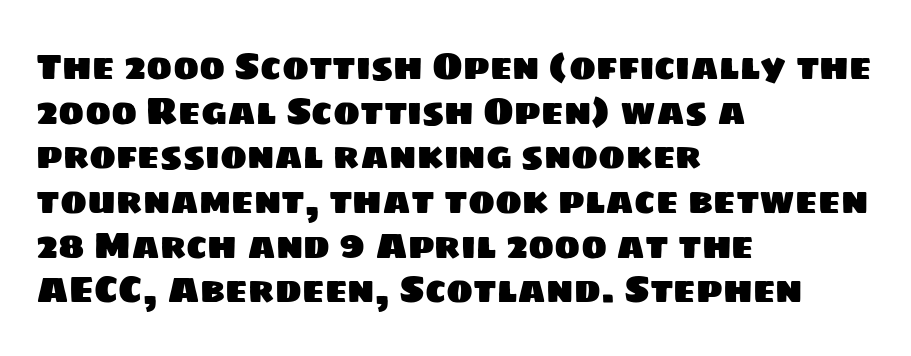
These lines are rendered in a variable-pitch font. The glyphs are unaccompanied by any horizontal stroke below them. The rendering keeps characters at their native spacing. The lines are quadded left. This rendering employs a face without finishing strokes, i.e., a sans-serif.
